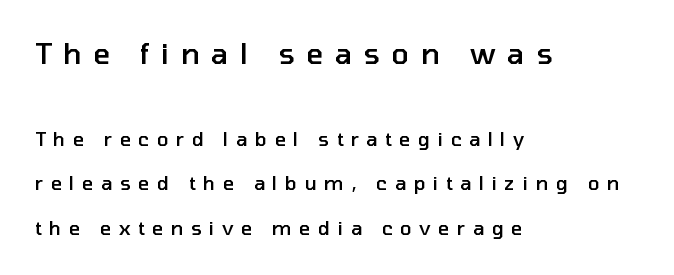
Letters rest on an invisible, unmarked baseline. If you measured baseline to baseline, you'd find a long distance. These words are printed semibold, heavier than regular yet not bold. Posture: vertical. Tracking value appears strongly positive — letters spread wide. Which of the two is more prominent by size? The first, at the top.
